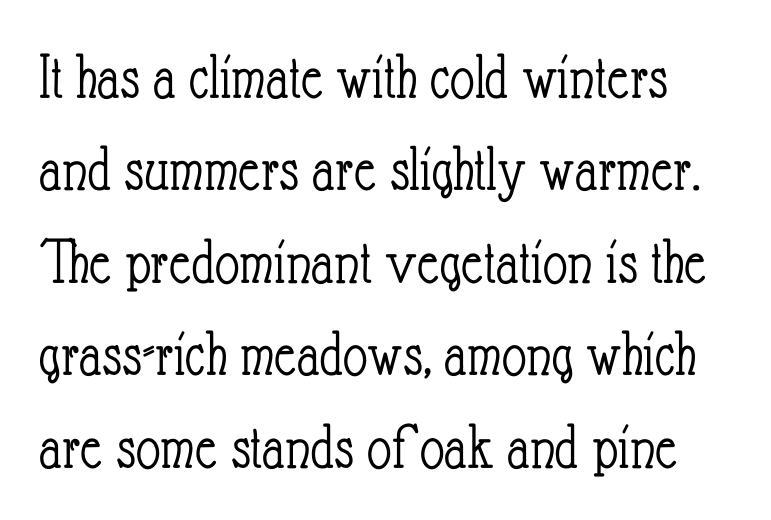
Q: Is the text bold? A: No.
Q: Is the text italic (slanted)? A: No, it is upright.
Q: Is the text underlined? A: No.
Q: Is the spacing between letters normal or unusually wide? A: Normal.
Q: Is the spacing between lines tight, normal or loose? A: Normal.
Q: Width (condensed, normal, or wide)? A: Condensed.
Q: Stroke contrast? A: Low.
Q: x-height? A: Small.
Q: Monospaced? A: No.
